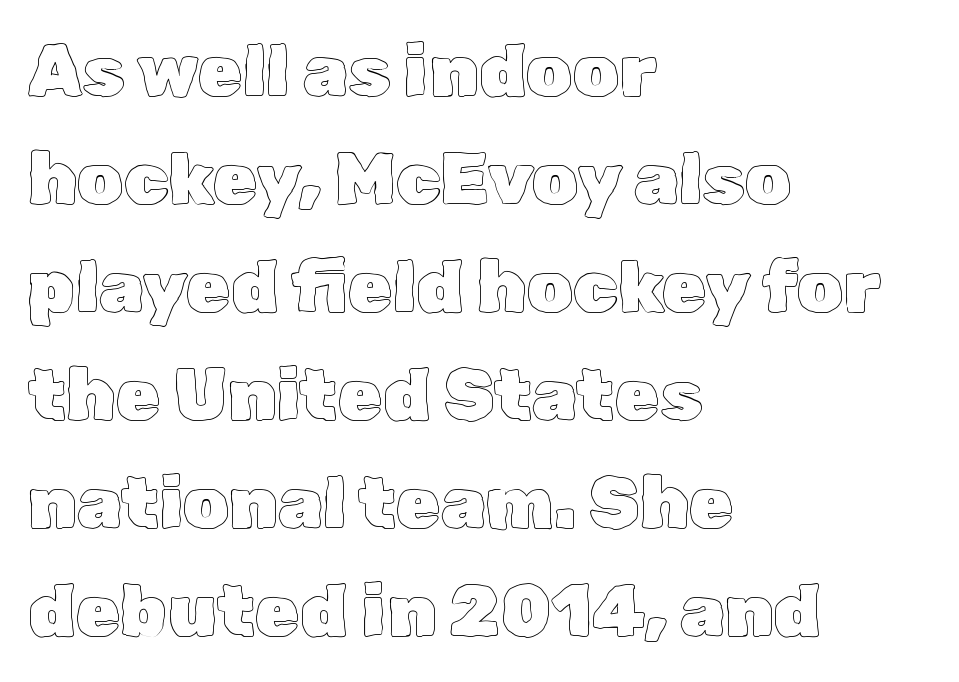
Q: Is the text italic (slanted)? A: No, it is upright.
Q: Is the text underlined? A: No.
Q: How is the paragraph aligned? A: Left-aligned.
Q: Is the spacing between letters normal or unusually wide? A: Normal.
Q: Is the spacing between lines tight, normal or loose? A: Normal.
Q: Width (condensed, normal, or wide)? A: Normal.
Q: x-height? A: Medium.
Q: Monospaced? A: No.
